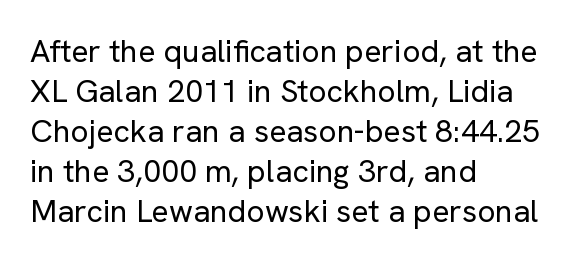
You could call the tracking neutral — neither tight nor loose. A sans-serif font was chosen for this passage. On a weight scale, this lands at 450 or below. Leading matches the norm, producing a regular column. Vertical strokes here are truly vertical. This sample has the flowing, uneven cadence of proportional lettering.
